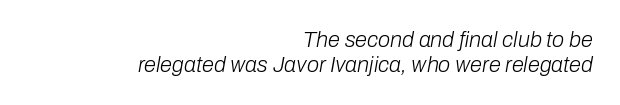
{"italic": "yes", "lean": "right", "slant_degrees": 10, "bold": "no", "underline": "no", "align": "right", "line_spacing": "tight", "line_spacing_ratio": 1.14, "letter_spacing": "normal", "letter_spacing_em": 0.0, "glyph_px": 22}
